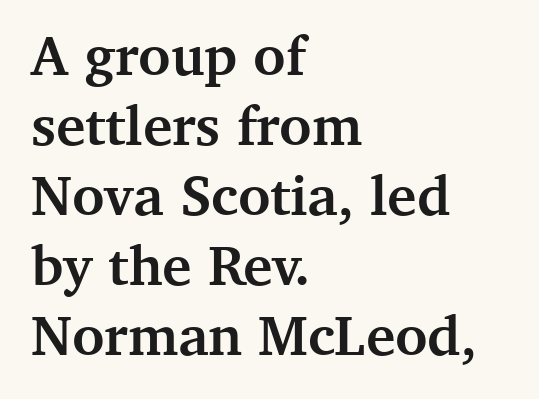
The lines sit at an ordinary, default distance from one another. The rendering uses a bold face; every stroke is thick and dark. The characters display serif detailing at their extremities. Nothing unusual about the tracking: characters are spaced as the font intends. The foot of each line stays bare and open. Leftover space on each line is placed entirely after the last word.
